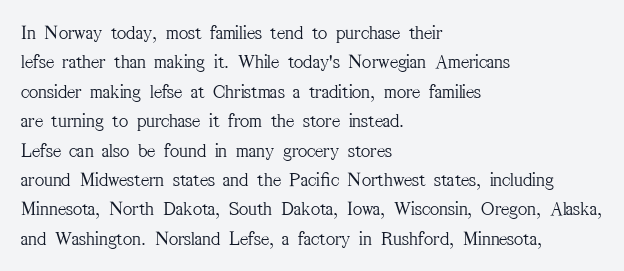
The image shows 20 px text type, upright; set left-aligned, normal line spacing (1.47x), normal letter spacing, not underlined.
